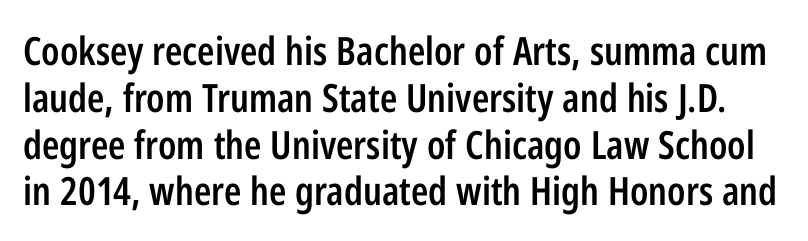
The image shows 39 px semibold, condensed sans-serif type, upright; set line spacing 1.2x, normal letter spacing, not underlined; low stroke contrast and a medium x-height.
